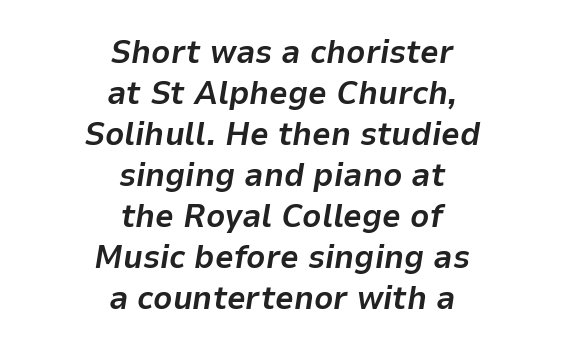
Q: Is the text bold? A: Yes.
Q: Is the text italic (slanted)? A: Yes, it leans right by about 9 degrees.
Q: Is the text underlined? A: No.
Q: How is the paragraph aligned? A: Centered.
Q: Is the spacing between letters normal or unusually wide? A: Normal.
Q: Width (condensed, normal, or wide)? A: Normal.
Q: Stroke contrast? A: Low.
Q: x-height? A: Medium.
Q: Monospaced? A: No.
